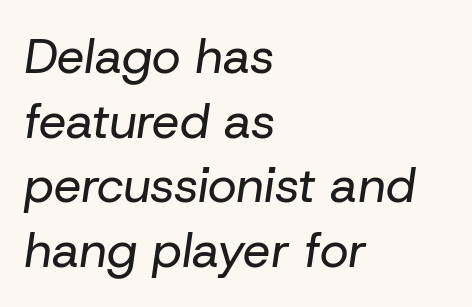
Students, note that the glyphs here touch the page at normal intervals. The space beneath each line is pristine and unruled. Evenly set lines give the paragraph a standard silhouette. Alignment: flush left.
